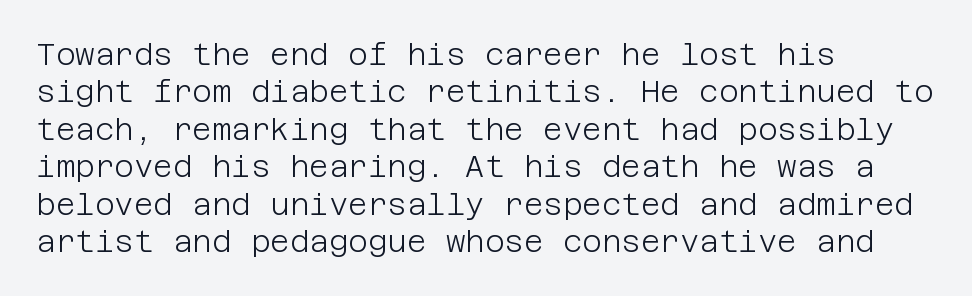
{"serif": "no", "italic": "no", "bold": "no", "weight": "light", "width": "normal", "stroke_contrast": "low", "x_height": "large", "underline": "no", "align": "left", "line_spacing": "normal", "line_spacing_ratio": 1.25, "letter_spacing": "normal", "letter_spacing_em": 0.0, "glyph_px": 30}
